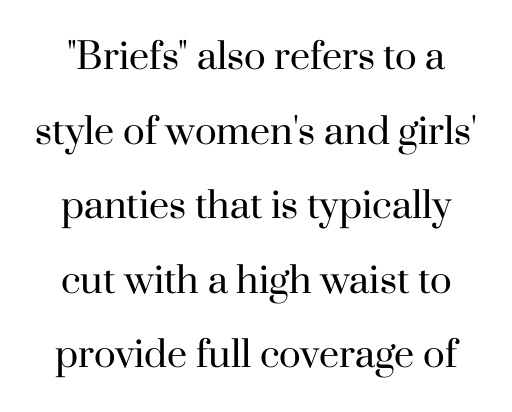
The image shows 36 px regular-weight serif type, upright; set loose line spacing (2.07x), normal letter spacing, not underlined; high stroke contrast and a small x-height.
